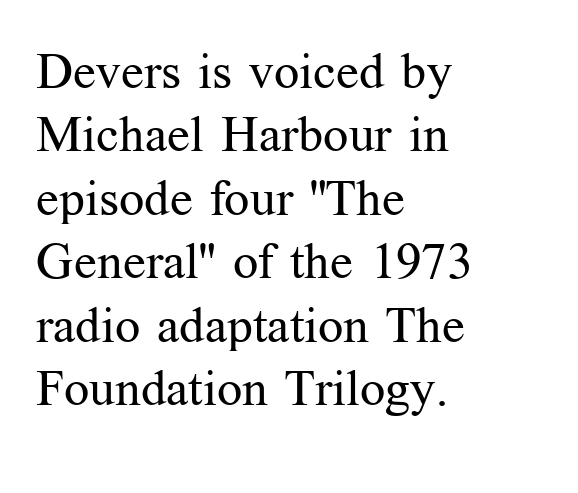
The image shows 50 px regular-weight serif type, upright; set left-aligned, normal line spacing (1.27x), normal letter spacing, not underlined; medium stroke contrast and a medium x-height.
